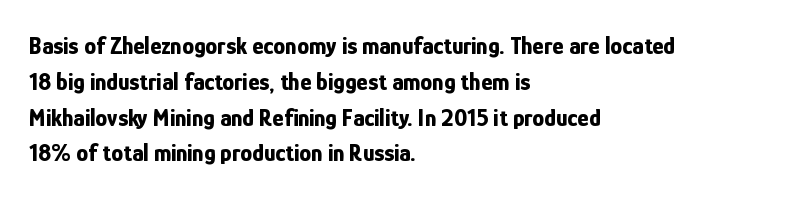
{"italic": "no", "bold": "yes", "underline": "no", "align": "left", "line_spacing": "normal", "line_spacing_ratio": 1.49, "letter_spacing": "normal", "letter_spacing_em": 0.0, "glyph_px": 24}
